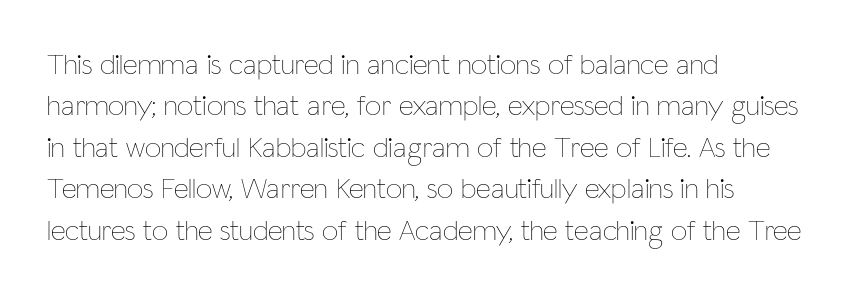
Q: Is the text bold? A: No.
Q: Is the text italic (slanted)? A: No, it is upright.
Q: Is the text underlined? A: No.
Q: How is the paragraph aligned? A: Left-aligned.
Q: Is the spacing between letters normal or unusually wide? A: Normal.
Q: Is the spacing between lines tight, normal or loose? A: Normal.
Q: Width (condensed, normal, or wide)? A: Condensed.
Q: Stroke contrast? A: Low.
Q: x-height? A: Medium.
Q: Monospaced? A: No.
